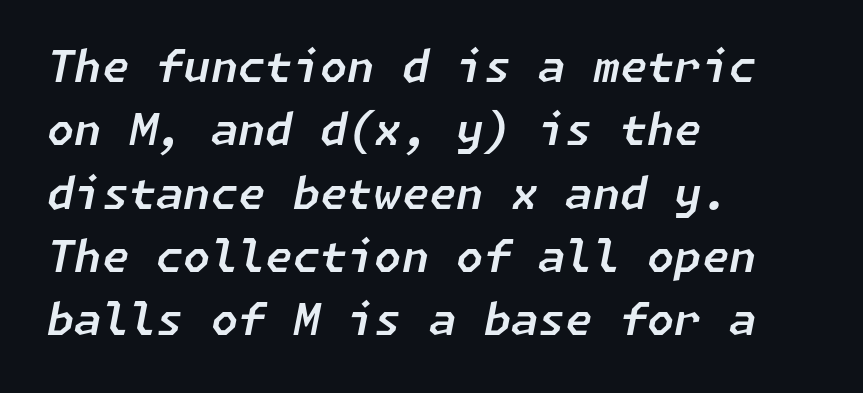
{"italic": "yes", "lean": "right", "slant_degrees": 11, "width": "normal", "stroke_contrast": "low", "x_height": "medium", "underline": "no", "align": "left", "line_spacing": "normal", "line_spacing_ratio": 1.44, "letter_spacing": "normal", "letter_spacing_em": 0.0, "glyph_px": 44}
